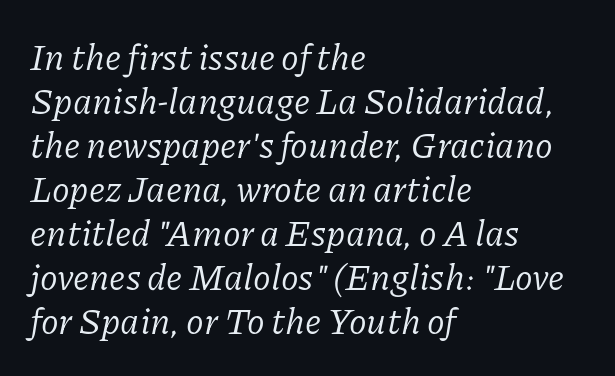
The rendering shows small feet on the letterforms — a serif design. Compared with a centered layout, this one pins lines to the left instead. Heaviness? Minimal to ordinary, like unemphasized prose. Quick note: underline off. If you drew a line through each stem, it would be angled. These lines keep a tight, regular rhythm from letter to letter.
